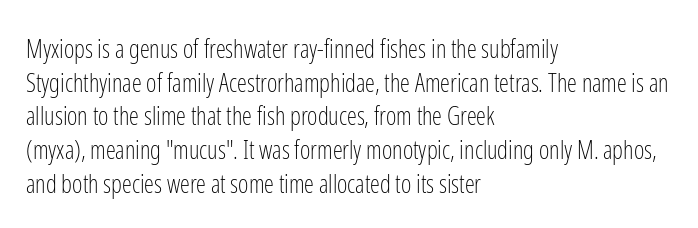
{"italic": "no", "bold": "no", "underline": "no", "align": "left", "line_spacing": "normal", "line_spacing_ratio": 1.35, "letter_spacing": "normal", "letter_spacing_em": 0.0, "glyph_px": 25}
